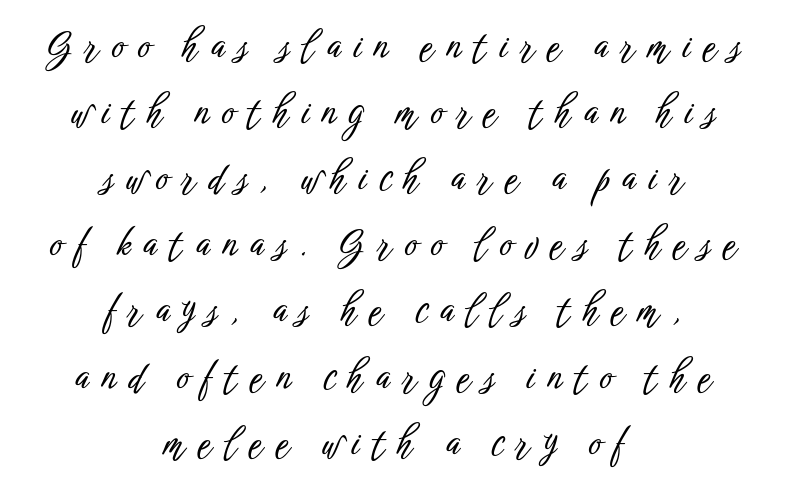
The face used here is rendered with a markedly widened letterfit. Each letter's strokes conclude bluntly, with no projecting serifs. Each line is balanced around a shared central axis. The face used here is proportionally spaced, like ordinary book or web type. The baseline area is clear.
